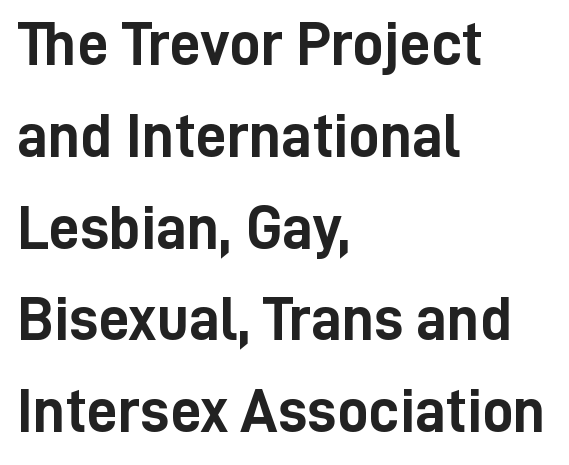
{"serif": "no", "italic": "no", "bold": "yes", "weight": "semibold", "width": "condensed", "stroke_contrast": "low", "x_height": "medium", "monospaced": "no", "underline": "no", "align": "left", "line_spacing": "normal", "line_spacing_ratio": 1.48, "letter_spacing": "normal", "letter_spacing_em": 0.0, "glyph_px": 62}
